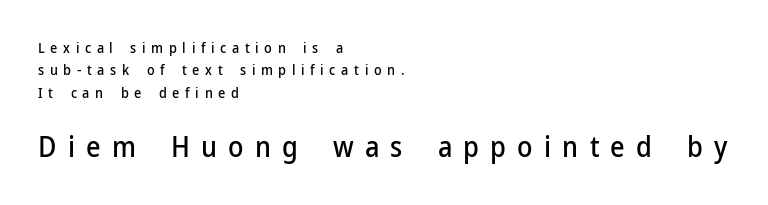
Note: smaller setting up top, larger setting below. The passage shown is not underscored anywhere. Is the letter spacing exaggerated? Yes — the characters are pushed far apart. The letters stand straight up with perfectly vertical stems. The letters carry no serifs — their stems end cleanly without finishing strokes. Evenly set lines give the paragraph a standard silhouette.
